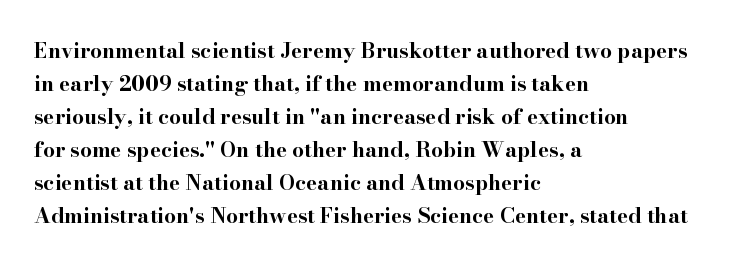
The sample has been set heavy, in full bold. Any mark beneath the type? The region is blank. The ragged edge is on the right, which tells us the setting is flush left. This sample uses plain, unmodified letter spacing. Posture: vertical. Does the leading feel generous? No, just average.
